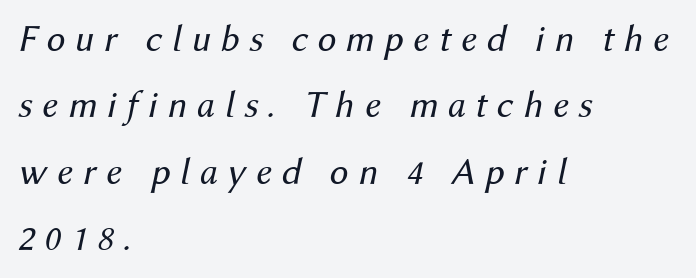
Compared with typical body copy, the letter spacing here is much looser. The strip under each line holds only bare page. The whole block is typeset with a tilt. Character widths vary here, with narrow letters taking less room than wide ones. The characters are drawn with everyday or finer stroke widths. Every row of glyphs begins at an identical x-position on the left.
